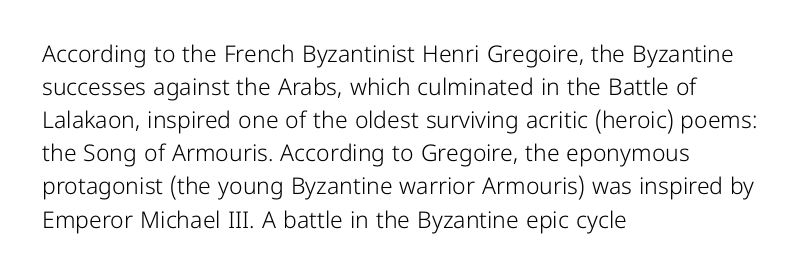
Does extra space separate the letters? No, they use regular spacing. The rendering anchors every line to the left-hand side. The axis of the letterforms is exactly vertical. These lines sit exactly where default settings would place them. Ink coverage per letter is moderate at most. Bare-footed words on every line.
